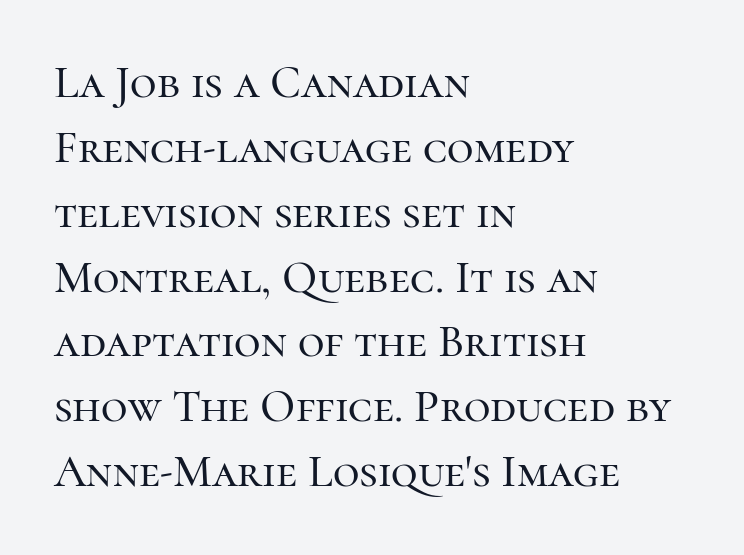
Q: Is the text italic (slanted)? A: No, it is upright.
Q: Is the typeface a serif or a sans-serif typeface? A: Serif.
Q: Is the text underlined? A: No.
Q: How is the paragraph aligned? A: Left-aligned.
Q: Is the spacing between letters normal or unusually wide? A: Normal.
Q: Is the spacing between lines tight, normal or loose? A: Normal.
Q: Width (condensed, normal, or wide)? A: Normal.
Q: Stroke contrast? A: High.
Q: x-height? A: Medium.
Q: Monospaced? A: No.
